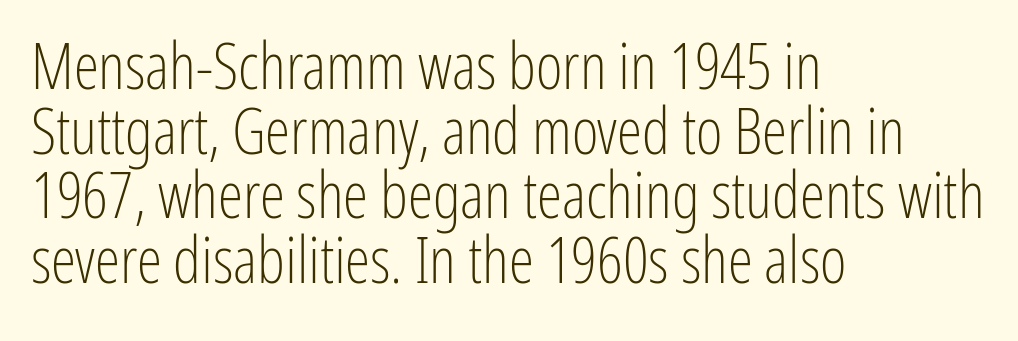
{"serif": "no", "italic": "no", "bold": "no", "weight": "light", "width": "condensed", "stroke_contrast": "low", "x_height": "medium", "monospaced": "no", "underline": "no", "align": "left", "line_spacing": "tight", "line_spacing_ratio": 1.01, "letter_spacing": "normal", "letter_spacing_em": 0.0, "glyph_px": 64}
